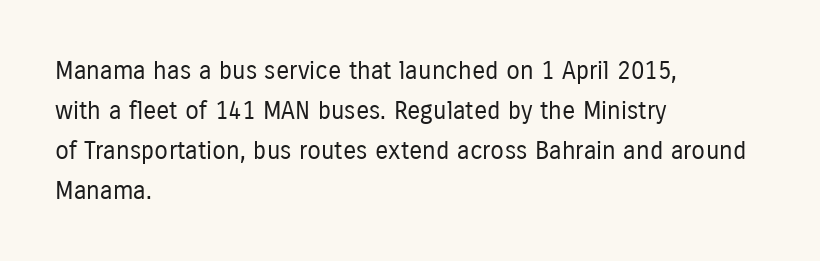
{"italic": "no", "bold": "no", "underline": "no", "align": "left", "line_spacing": "normal", "line_spacing_ratio": 1.6, "letter_spacing": "normal", "letter_spacing_em": 0.0, "glyph_px": 25}
